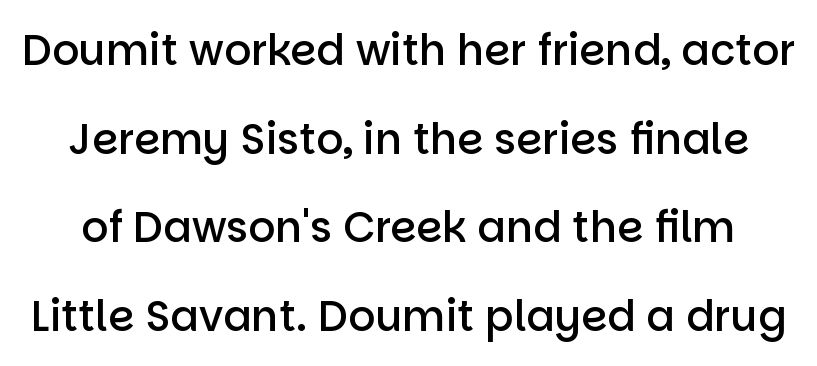
The image shows 42 px semibold sans-serif type, upright; set loose line spacing (2.11x), normal letter spacing, not underlined; low stroke contrast and a large x-height.
